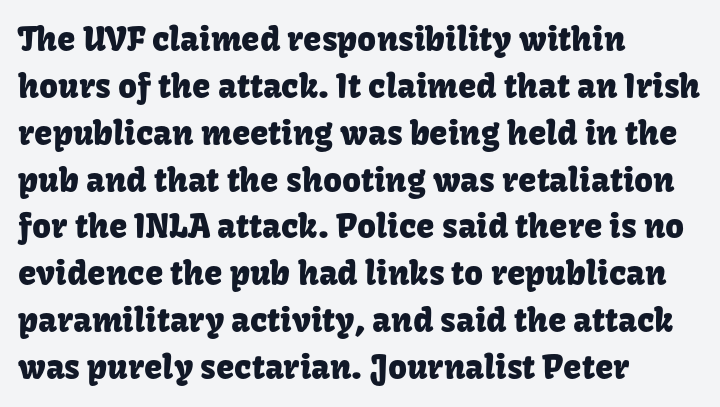
The baseline area is clear. Letterform terminals end flat and unadorned throughout the passage. The block of text has a typical density, with ordinary space between rows. Think of a printed novel: that variable character pitch is what you see here. In CSS terms this would be text-align: left. Ascenders rise straight up at ninety degrees.
